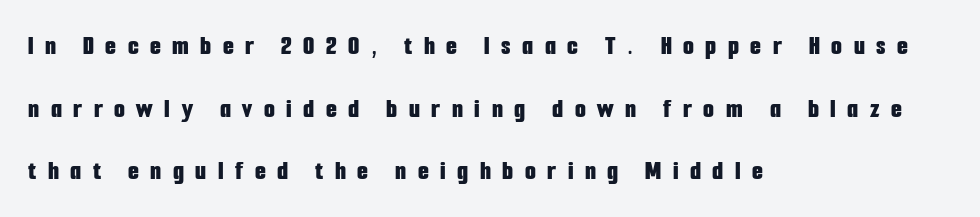
The image shows 28 px bold, condensed sans-serif type, upright; set left-aligned, loose line spacing (2.24x), unusually wide letter spacing (+0.41 em), not underlined; low stroke contrast and a medium x-height.
